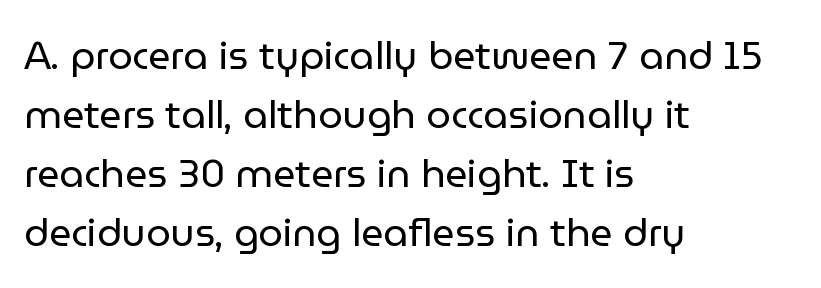
Q: Is the text bold? A: No.
Q: Is the text italic (slanted)? A: No, it is upright.
Q: Is the typeface a serif or a sans-serif typeface? A: Sans-serif.
Q: Is the text underlined? A: No.
Q: How is the paragraph aligned? A: Left-aligned.
Q: Is the spacing between letters normal or unusually wide? A: Normal.
Q: Is the spacing between lines tight, normal or loose? A: Normal.
Q: Width (condensed, normal, or wide)? A: Normal.
Q: Stroke contrast? A: Low.
Q: x-height? A: Medium.
Q: Monospaced? A: No.
